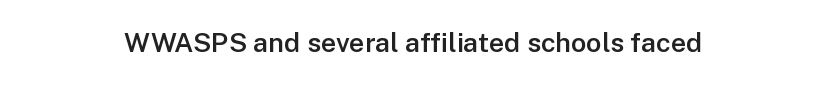
{"italic": "no", "bold": "semi", "underline": "no", "align": "center", "letter_spacing": "normal", "letter_spacing_em": 0.0, "glyph_px": 27}
